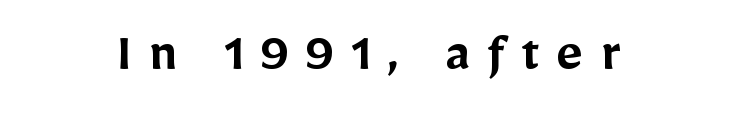
{"serif": "no", "italic": "no", "bold": "semi", "weight": "semibold", "width": "normal", "stroke_contrast": "low", "x_height": "medium", "monospaced": "no", "underline": "no", "letter_spacing": "wide", "letter_spacing_em": 0.28, "glyph_px": 58}
